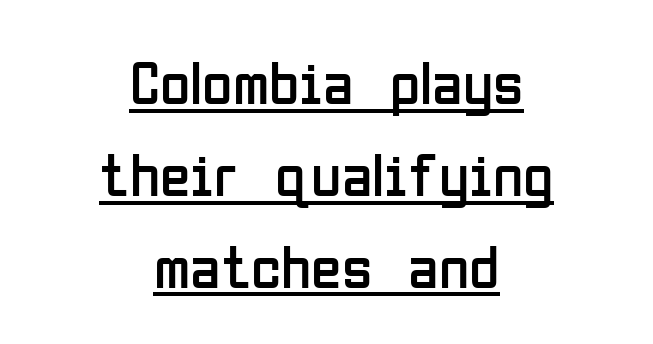
The passage shown has conventional tracking throughout. The block of text has a typical density, with ordinary space between rows. These lines are centered, leaving both edges ragged. This rendering employs a face without finishing strokes, i.e., a sans-serif. The letterforms sit at book weight or below.
